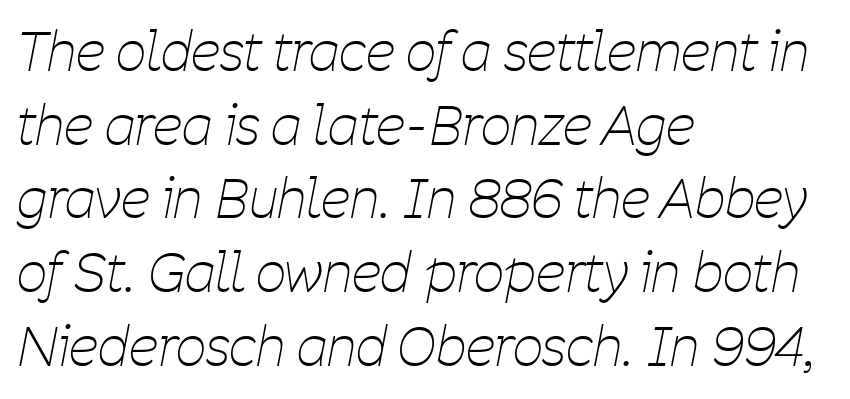
{"italic": "yes", "lean": "right", "slant_degrees": 11, "bold": "no", "weight": "thin", "width": "condensed", "stroke_contrast": "low", "x_height": "medium", "monospaced": "no", "underline": "no", "align": "left", "line_spacing": "normal", "line_spacing_ratio": 1.39, "letter_spacing": "normal", "letter_spacing_em": 0.0, "glyph_px": 53}
